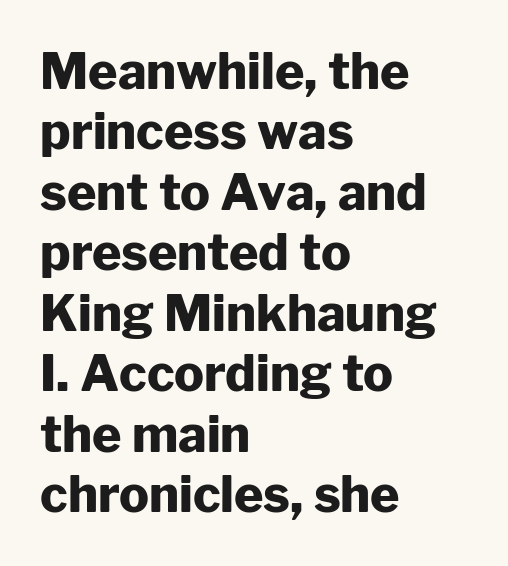
The image shows 50 px heavy sans-serif type, upright; set left-aligned, line spacing 1.21x, normal letter spacing, not underlined; low stroke contrast and a medium x-height.
